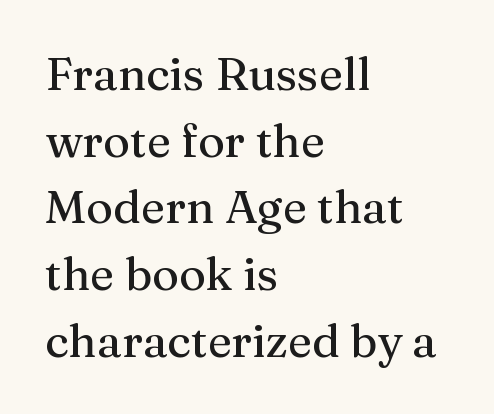
Q: Is the text italic (slanted)? A: No, it is upright.
Q: Is the typeface a serif or a sans-serif typeface? A: Serif.
Q: Is the text underlined? A: No.
Q: How is the paragraph aligned? A: Left-aligned.
Q: Is the spacing between letters normal or unusually wide? A: Normal.
Q: Is the spacing between lines tight, normal or loose? A: Normal.
Q: Width (condensed, normal, or wide)? A: Normal.
Q: Stroke contrast? A: Medium.
Q: x-height? A: Medium.
Q: Monospaced? A: No.
